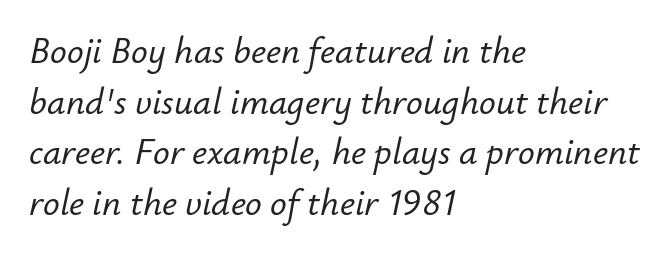
Q: Is the text italic (slanted)? A: Yes, it leans right by about 12 degrees.
Q: Is the text underlined? A: No.
Q: How is the paragraph aligned? A: Left-aligned.
Q: Is the spacing between letters normal or unusually wide? A: Normal.
Q: Is the spacing between lines tight, normal or loose? A: Normal.
Q: Width (condensed, normal, or wide)? A: Normal.
Q: Stroke contrast? A: Low.
Q: x-height? A: Small.
Q: Monospaced? A: No.
